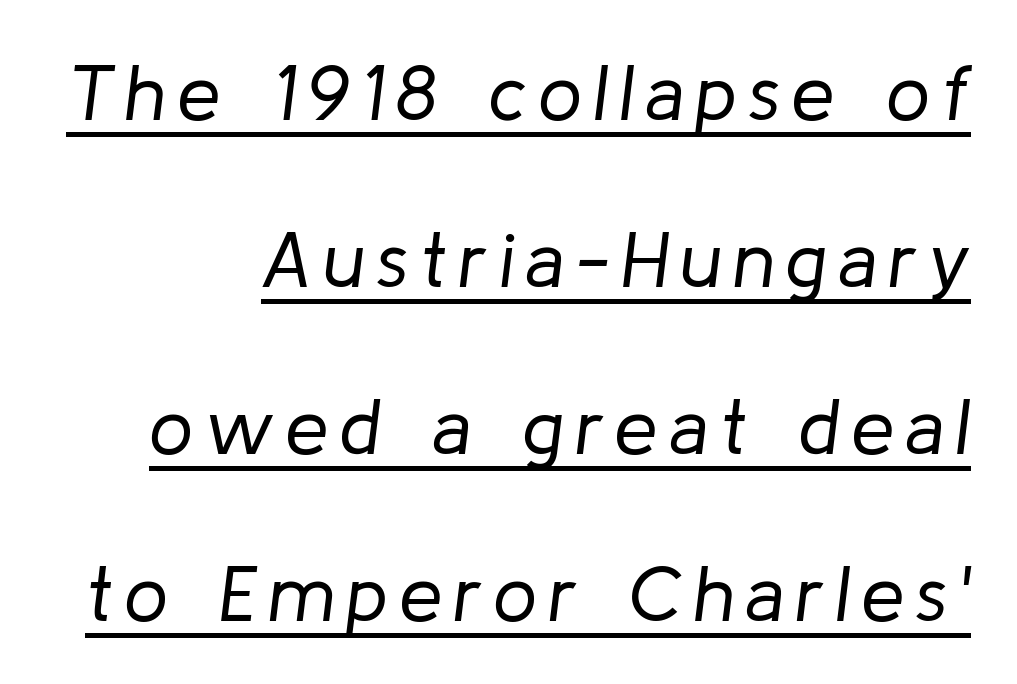
The image shows 78 px regular-weight type, italic (leaning right); set right-aligned, loose line spacing (2.14x), underlined; low stroke contrast and a medium x-height.
